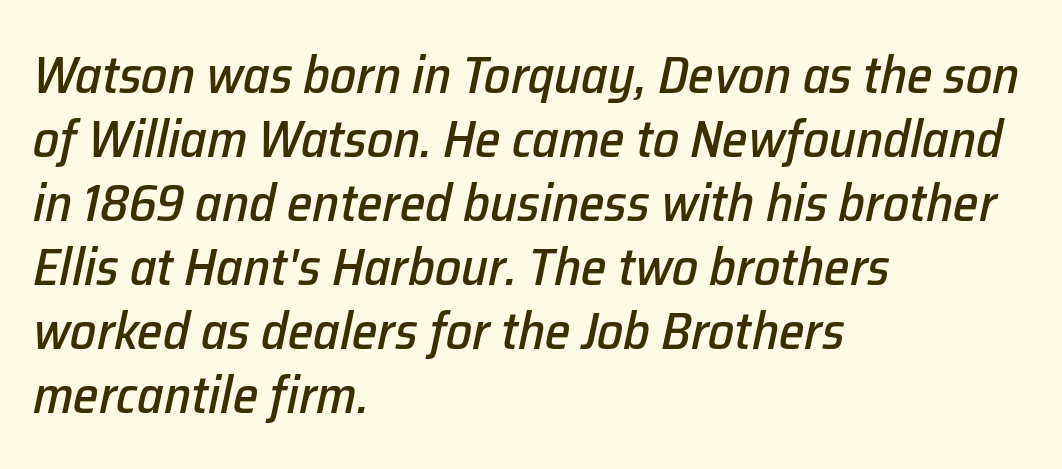
Q: Is the text italic (slanted)? A: Yes, it leans right by about 12 degrees.
Q: Is the text underlined? A: No.
Q: How is the paragraph aligned? A: Left-aligned.
Q: Is the spacing between letters normal or unusually wide? A: Normal.
Q: Width (condensed, normal, or wide)? A: Normal.
Q: Stroke contrast? A: Low.
Q: x-height? A: Medium.
Q: Monospaced? A: No.
